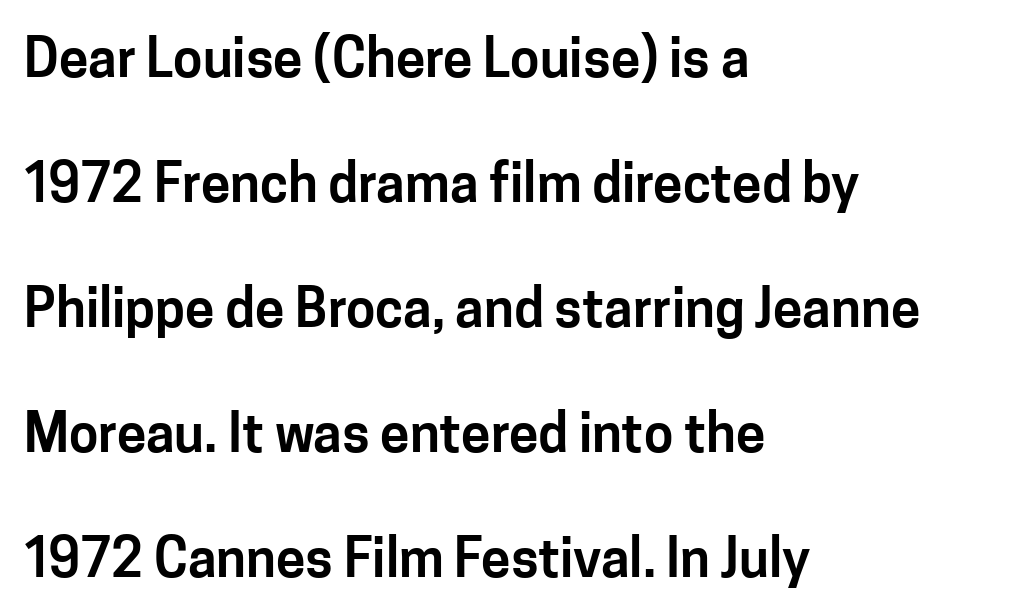
Plain, unruled lines of type. Note: no serifs on the glyphs. Note the varied advance widths — an 'i' is clearly narrower than an 'm'. The vertical gap from one line to the next is large. This rendering uses left alignment, leaving the right contour irregular. Does the lettering tilt? It doesn't — this is upright.
